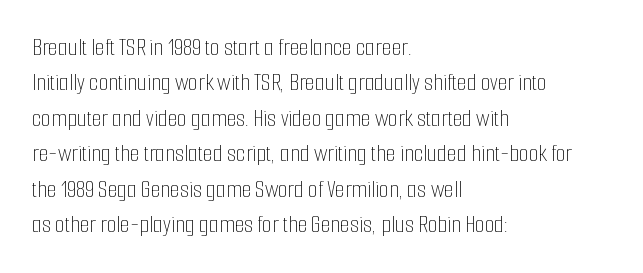
The image shows 25 px text type, upright; set left-aligned, normal line spacing (1.42x), normal letter spacing, not underlined.
